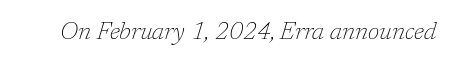
The image shows 24 px text type, italic (leaning right); set normal letter spacing, not underlined.
